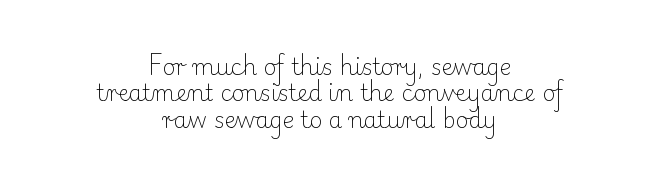
{"italic": "no", "bold": "no", "underline": "no", "align": "center", "line_spacing_ratio": 1.2, "letter_spacing": "normal", "letter_spacing_em": 0.0, "glyph_px": 22}
